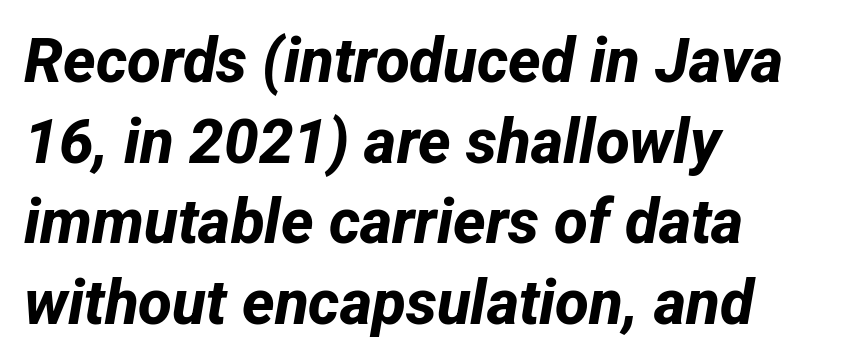
{"serif": "no", "bold": "yes", "weight": "bold", "width": "normal", "stroke_contrast": "low", "x_height": "medium", "monospaced": "no", "underline": "no", "align": "left", "line_spacing": "normal", "line_spacing_ratio": 1.3, "letter_spacing": "normal", "letter_spacing_em": 0.0, "glyph_px": 62}
